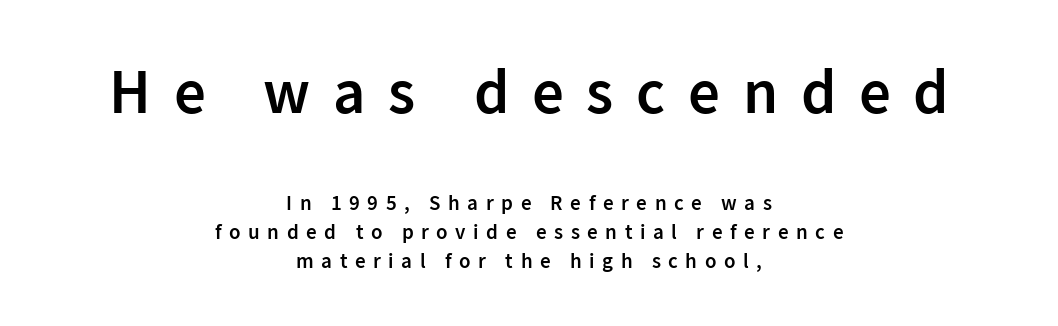
{"serif": "no", "italic": "no", "bold": "semi", "weight": "semibold", "width": "normal", "stroke_contrast": "low", "x_height": "medium", "monospaced": "no", "underline": "no", "align": "center", "line_spacing": "normal", "line_spacing_ratio": 1.39, "letter_spacing": "wide", "letter_spacing_em": 0.36, "larger_block": "first", "size_ratio": 3.0, "glyph_px": 63}
